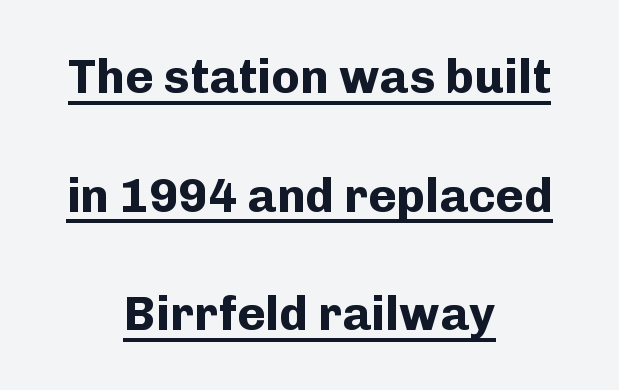
Q: Is the text bold? A: Yes.
Q: Is the text italic (slanted)? A: No, it is upright.
Q: Is the typeface a serif or a sans-serif typeface? A: Sans-serif.
Q: Is the text underlined? A: Yes.
Q: How is the paragraph aligned? A: Centered.
Q: Is the spacing between letters normal or unusually wide? A: Normal.
Q: Is the spacing between lines tight, normal or loose? A: Loose.
Q: Width (condensed, normal, or wide)? A: Normal.
Q: Stroke contrast? A: Low.
Q: x-height? A: Medium.
Q: Monospaced? A: No.
